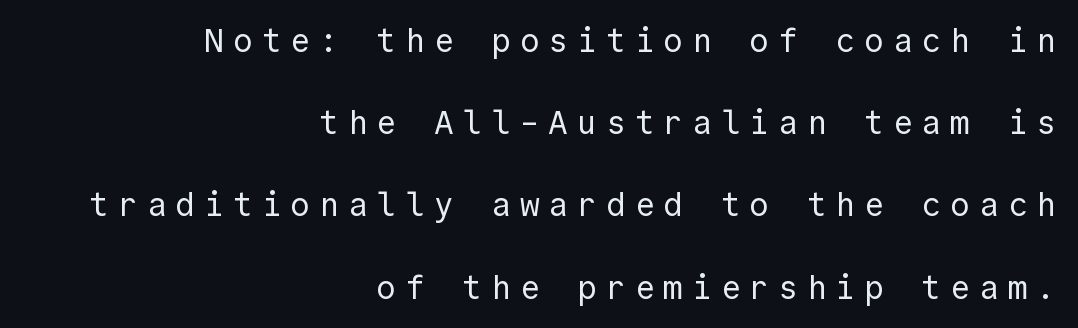
Q: Is the text bold? A: No.
Q: Is the text italic (slanted)? A: No, it is upright.
Q: Is the typeface a serif or a sans-serif typeface? A: Sans-serif.
Q: Is the text underlined? A: No.
Q: How is the paragraph aligned? A: Right-aligned.
Q: Is the spacing between letters normal or unusually wide? A: Unusually wide.
Q: Is the spacing between lines tight, normal or loose? A: Loose.
Q: Width (condensed, normal, or wide)? A: Normal.
Q: x-height? A: Medium.
Q: Monospaced? A: Yes.
